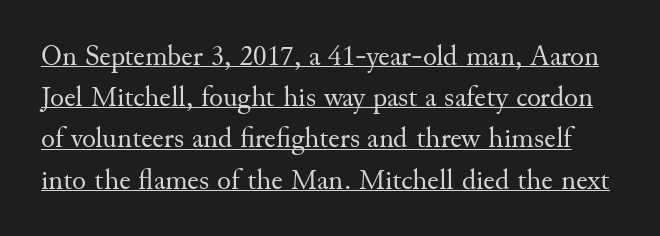
The image shows 29 px regular-weight serif type, upright; set normal line spacing (1.42x), normal letter spacing, underlined; medium stroke contrast and a small x-height.
